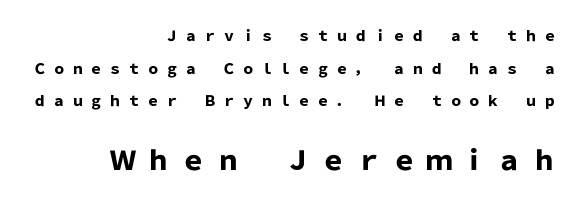
Q: Is the text bold? A: Yes.
Q: Is the text italic (slanted)? A: No, it is upright.
Q: Is the text underlined? A: No.
Q: How is the paragraph aligned? A: Right-aligned.
Q: Is the spacing between letters normal or unusually wide? A: Unusually wide.
Q: Is the spacing between lines tight, normal or loose? A: Loose.
Q: Which block of text is set in a larger size, the first (top) or the second (bottom)? A: The second (bottom) one.
